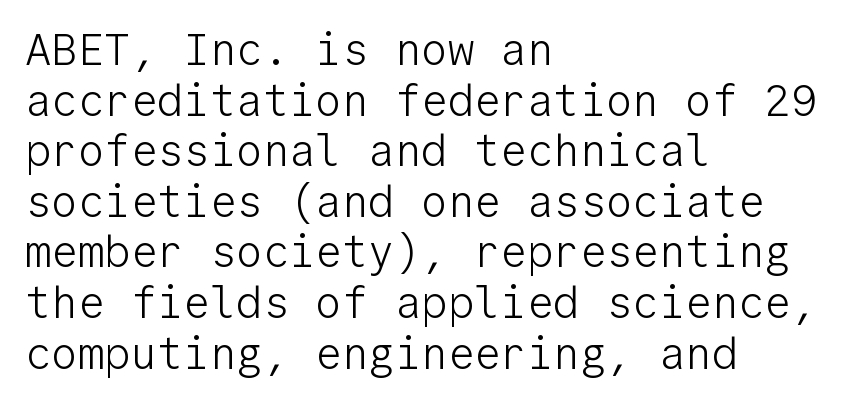
{"serif": "no", "italic": "no", "bold": "no", "weight": "light", "width": "normal", "stroke_contrast": "low", "x_height": "medium", "monospaced": "yes", "underline": "no", "align": "left", "line_spacing": "tight", "line_spacing_ratio": 1.15, "letter_spacing": "normal", "letter_spacing_em": 0.0, "glyph_px": 44}
